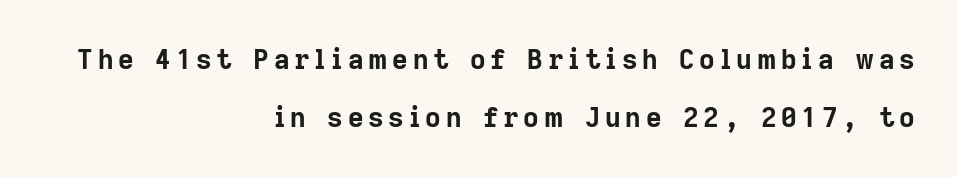
Q: Is the text bold? A: Yes.
Q: Is the text italic (slanted)? A: No, it is upright.
Q: Is the text underlined? A: No.
Q: How is the paragraph aligned? A: Right-aligned.
Q: Is the spacing between lines tight, normal or loose? A: Loose.
